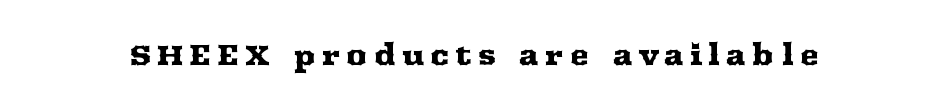
{"serif": "yes", "italic": "no", "width": "wide", "stroke_contrast": "medium", "x_height": "medium", "monospaced": "no", "underline": "no", "letter_spacing": "wide", "letter_spacing_em": 0.21, "glyph_px": 29}
